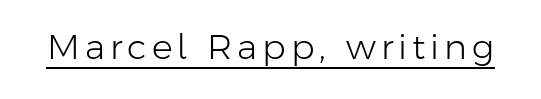
Q: Is the text bold? A: No.
Q: Is the text italic (slanted)? A: No, it is upright.
Q: Is the typeface a serif or a sans-serif typeface? A: Sans-serif.
Q: Is the text underlined? A: Yes.
Q: Width (condensed, normal, or wide)? A: Normal.
Q: Stroke contrast? A: Low.
Q: x-height? A: Medium.
Q: Monospaced? A: No.
